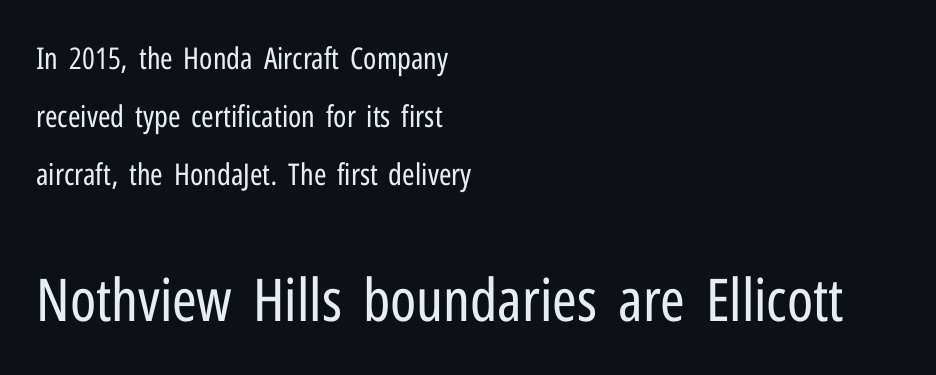
{"serif": "no", "italic": "no", "bold": "no", "weight": "regular", "width": "condensed", "stroke_contrast": "low", "x_height": "medium", "monospaced": "no", "underline": "no", "align": "left", "line_spacing": "loose", "line_spacing_ratio": 1.93, "letter_spacing": "normal", "letter_spacing_em": 0.0, "larger_block": "second", "size_ratio": 1.97, "glyph_px": 59}
